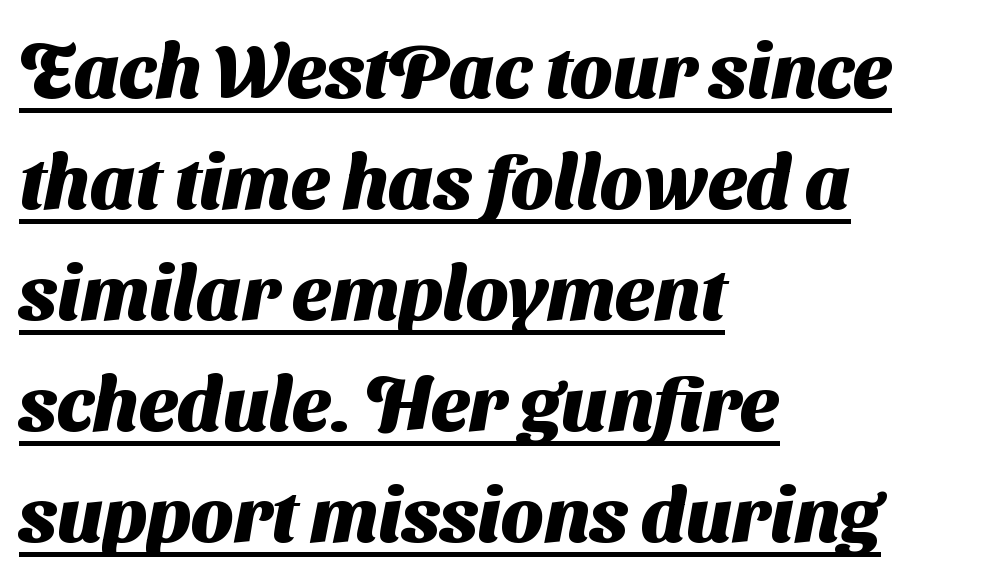
You could not count columns in this text — the font is proportionally spaced. Underline: present. If you drew a ruler down the left edge, every line would touch it. Letterform terminals end flat and unadorned throughout the passage.
